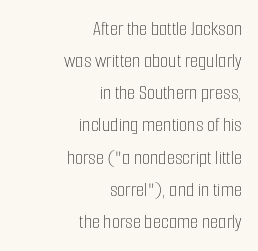
These lines stack with their right ends in a neat column. Here the glyphs are tracked normally, forming tight word shapes. A light-to-regular cut is what we see here. Rendered with straight, roman letterforms. Letters rest on an invisible, unmarked baseline.
